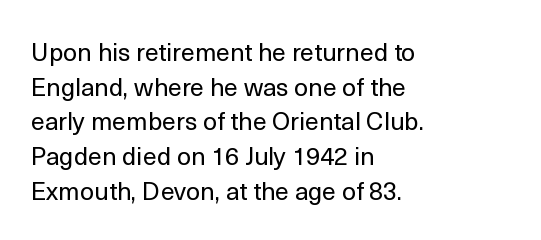
The image shows 25 px text type, upright; set left-aligned, normal line spacing (1.39x), normal letter spacing, not underlined.
